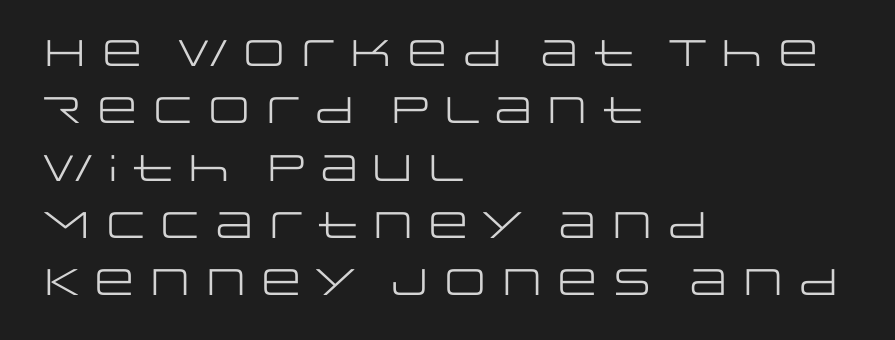
The paragraph has a hard left edge and a soft right edge. A roman cut, with each character standing at attention. The letters carry no serifs — their stems end cleanly without finishing strokes. Each new line begins a customary step beneath the previous one. No extra tracking has been applied to these lines. The letters advance in unequal steps, a hallmark of proportional type.
